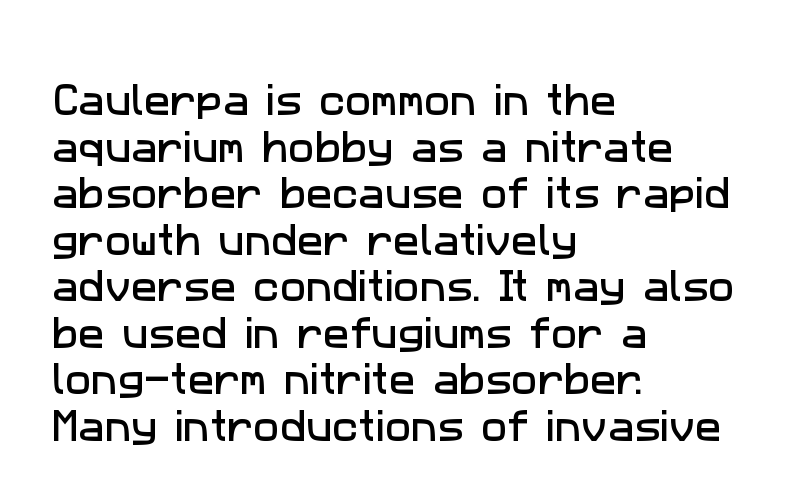
Glance below the letters and you will spot only blank space. The lines sit at an ordinary, default distance from one another. Is this a sans? Yes — the strokes have no serifs. These lines are rendered in a variable-pitch font.
